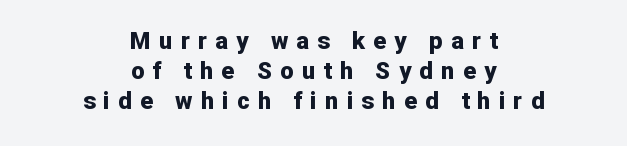
{"italic": "no", "bold": "yes", "underline": "no", "align": "center", "line_spacing_ratio": 1.24, "letter_spacing": "wide", "letter_spacing_em": 0.34, "glyph_px": 24}
